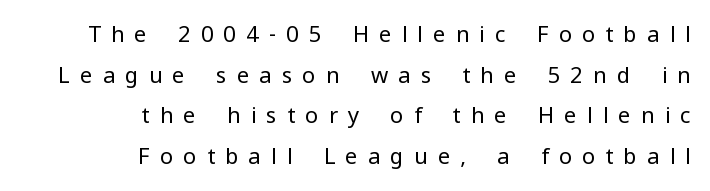
{"italic": "no", "bold": "no", "underline": "no", "align": "right", "line_spacing_ratio": 1.85, "letter_spacing": "wide", "letter_spacing_em": 0.46, "glyph_px": 22}
